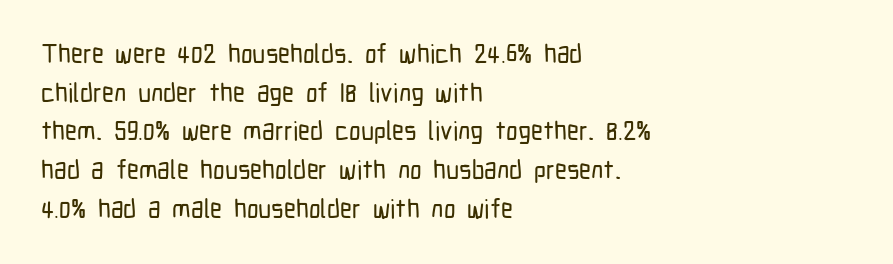
If you measured baseline to baseline, you'd find a middling distance. The line texture is even and compact thanks to regular tracking. Descender tails drop into unmarked territory. Posture: upright roman. Horizontally, the lines are justified to the leading edge only.
